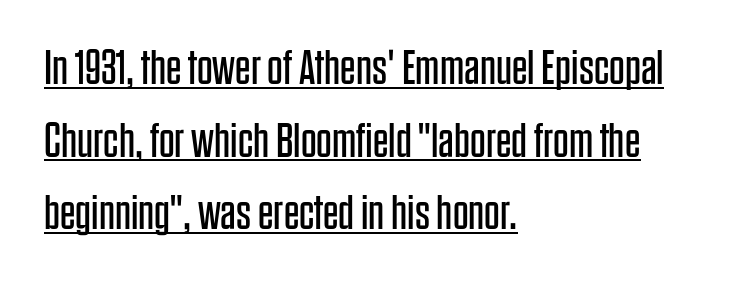
The image shows 49 px regular-weight, condensed sans-serif type, upright; set left-aligned, normal line spacing (1.48x), normal letter spacing, underlined; low stroke contrast and a large x-height.
